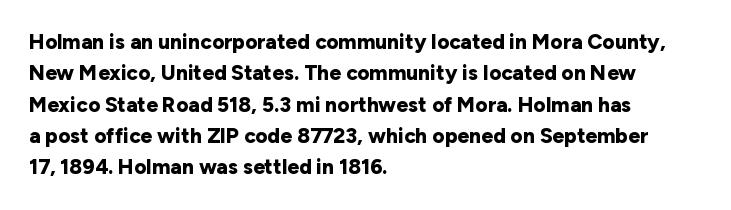
The image shows 21 px bold type, upright; set left-aligned, normal line spacing (1.49x), normal letter spacing, not underlined.
